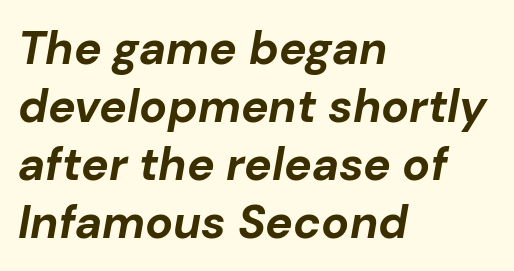
Look at the tracking — it's just the regular setting, nothing added. Character widths vary here, with narrow letters taking less room than wide ones. The axis of the letterforms is tilted away from vertical. Any mark beneath the type? The region is blank. What's the leading like? Ordinary, nothing unusual. Left-aligned paragraph, ragged on the right.
